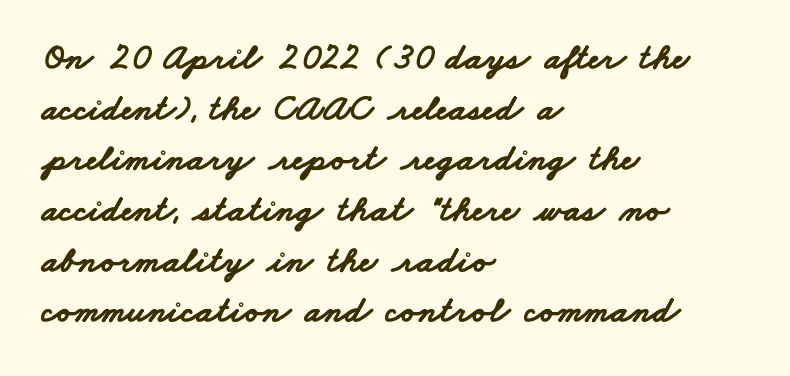
The image shows 37 px bold, wide sans-serif type; set left-aligned, normal line spacing (1.37x), normal letter spacing, not underlined; low stroke contrast and a small x-height.
